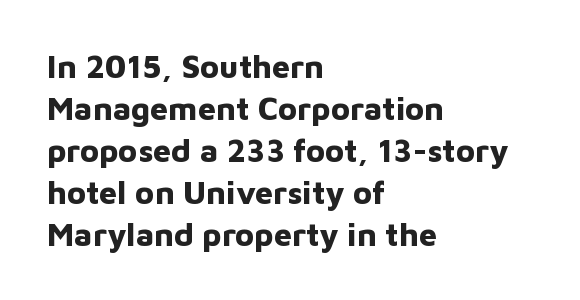
Unlike a traditional serif, this face leaves its strokes unadorned. This is roman type, the default non-slanted kind. How heavy is the stroke? Heavy — this is a bold. Each word holds together tightly as a unit, with standard inter-letter gaps. Do the characters align in a grid? No, the font is proportional. Alignment: flush left.
